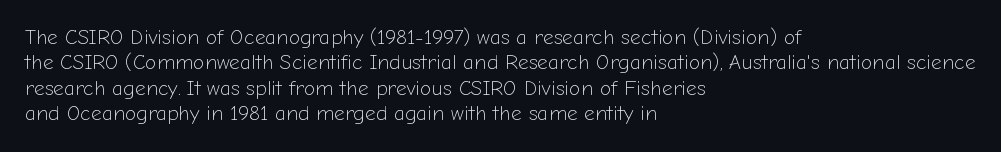
The image shows 21 px text type, upright; set left-aligned, line spacing 1.21x, normal letter spacing, not underlined.
